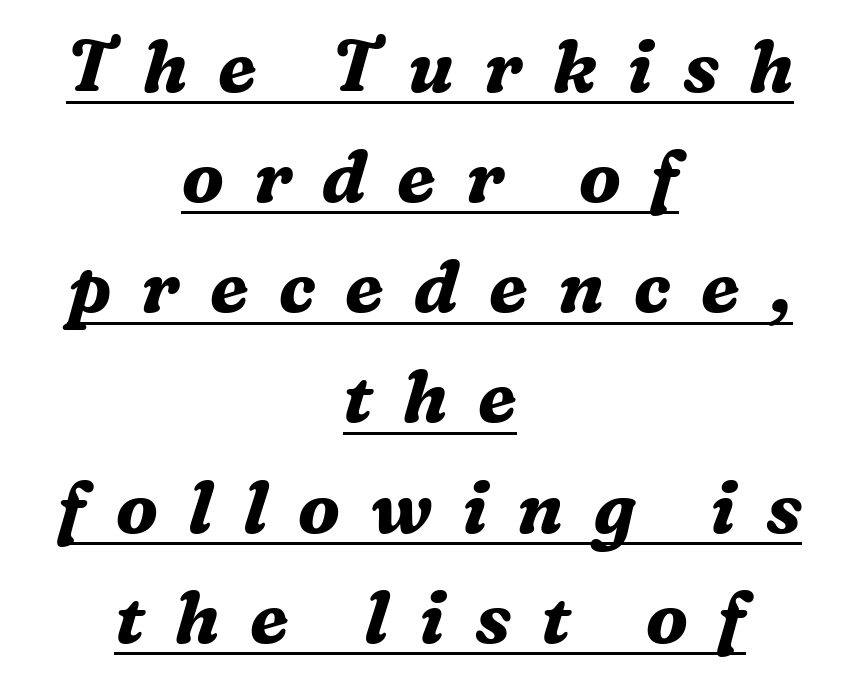
Q: Is the text bold? A: Yes.
Q: Is the text italic (slanted)? A: Yes, it leans right by about 16 degrees.
Q: Is the typeface a serif or a sans-serif typeface? A: Serif.
Q: Is the text underlined? A: Yes.
Q: How is the paragraph aligned? A: Centered.
Q: Is the spacing between letters normal or unusually wide? A: Unusually wide.
Q: Is the spacing between lines tight, normal or loose? A: Normal.
Q: Width (condensed, normal, or wide)? A: Normal.
Q: Stroke contrast? A: Medium.
Q: x-height? A: Medium.
Q: Monospaced? A: No.
